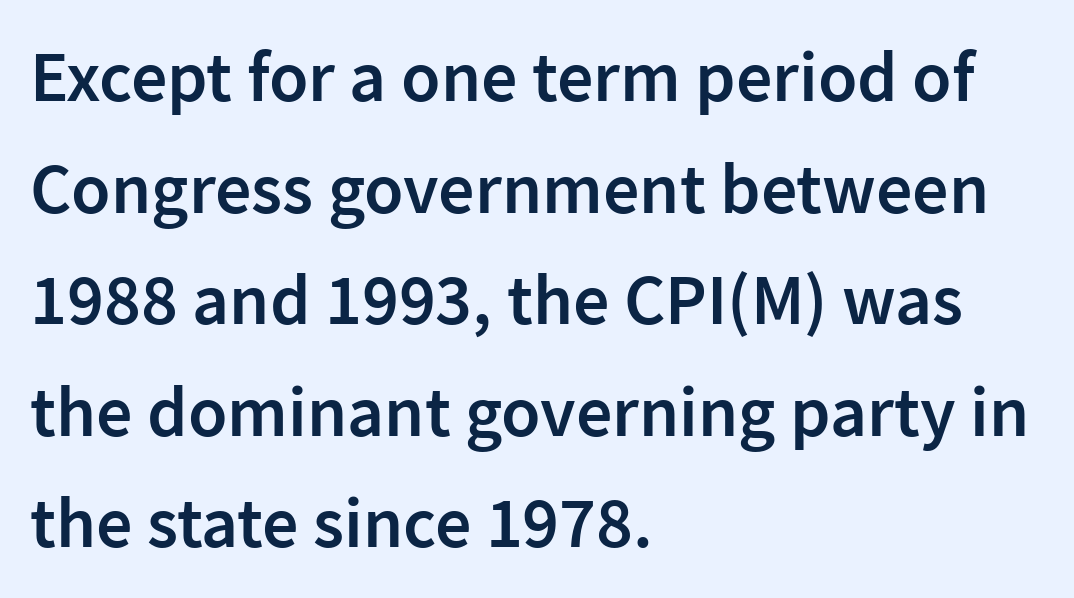
The image shows 72 px semibold sans-serif type, upright; set left-aligned, normal line spacing (1.55x), normal letter spacing, not underlined; low stroke contrast and a medium x-height.
